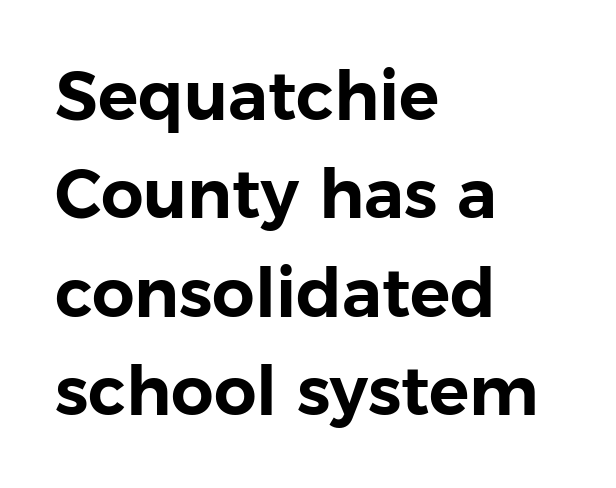
{"serif": "no", "italic": "no", "width": "normal", "stroke_contrast": "low", "x_height": "medium", "monospaced": "no", "underline": "no", "align": "left", "line_spacing": "normal", "line_spacing_ratio": 1.47, "letter_spacing": "normal", "letter_spacing_em": 0.0, "glyph_px": 67}
